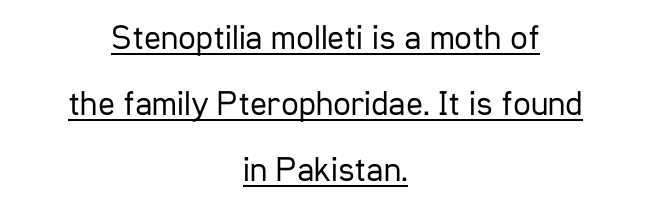
Stroke mass is kept to a normal reading level or below. The rendering uses natural spacing where letterforms have individual widths. The letters stand upright; this is a roman face. Words appear dense and cohesive because spacing is normal. Caption: multi-line text, centered on the measure. Every word sits above its own underline.
